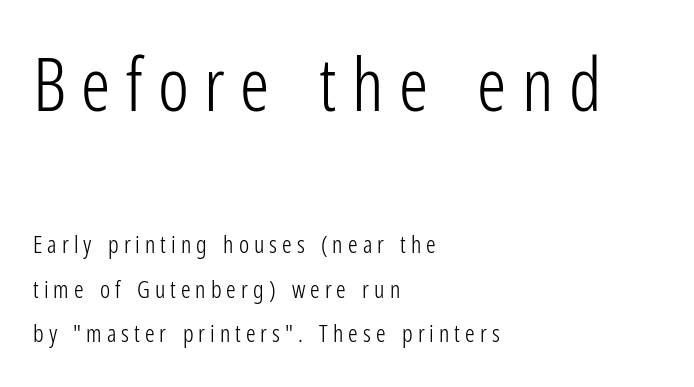
The image shows 73 px light, condensed sans-serif type, upright; set left-aligned, line spacing 1.86x, unusually wide letter spacing (+0.21 em), not underlined; the first (top) block is 3.04x larger; low stroke contrast and a medium x-height.
